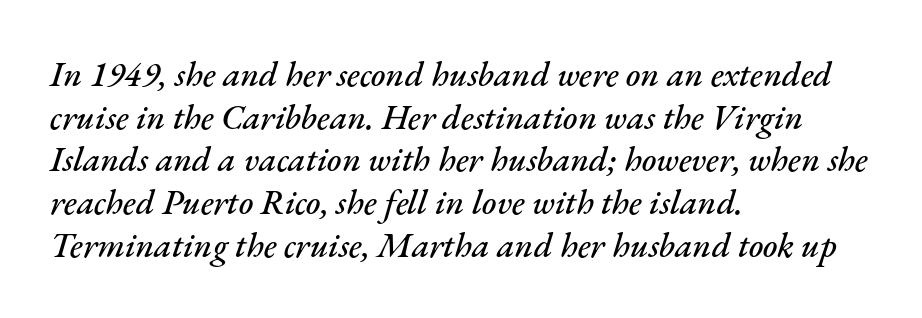
{"italic": "yes", "lean": "right", "slant_degrees": 17, "width": "normal", "stroke_contrast": "medium", "x_height": "small", "monospaced": "no", "underline": "no", "align": "left", "line_spacing_ratio": 1.22, "letter_spacing": "normal", "letter_spacing_em": 0.0, "glyph_px": 35}
